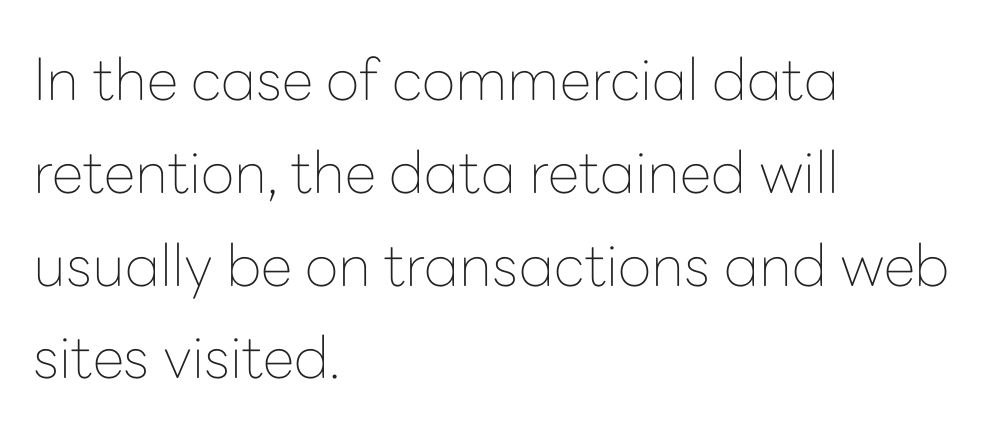
The image shows 58 px thin sans-serif type, upright; set left-aligned, normal line spacing (1.6x), normal letter spacing, not underlined; low stroke contrast and a medium x-height.
